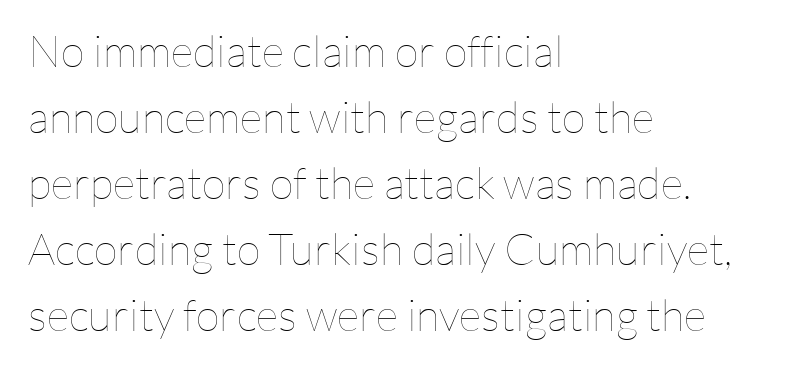
The image shows 44 px thin type, upright; set left-aligned, normal line spacing (1.5x), normal letter spacing, not underlined; low stroke contrast and a medium x-height.
